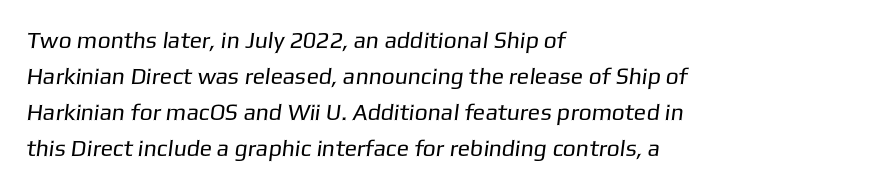
The image shows 23 px text type; set left-aligned, normal line spacing (1.56x), normal letter spacing, not underlined.
